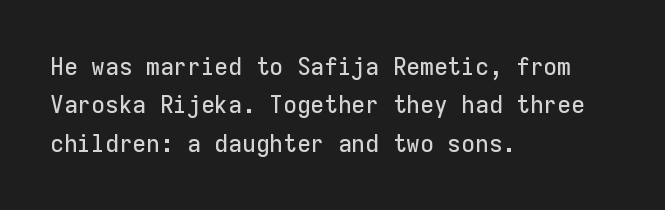
The image shows 25 px text type, upright; set left-aligned, normal line spacing (1.54x), normal letter spacing, not underlined.
